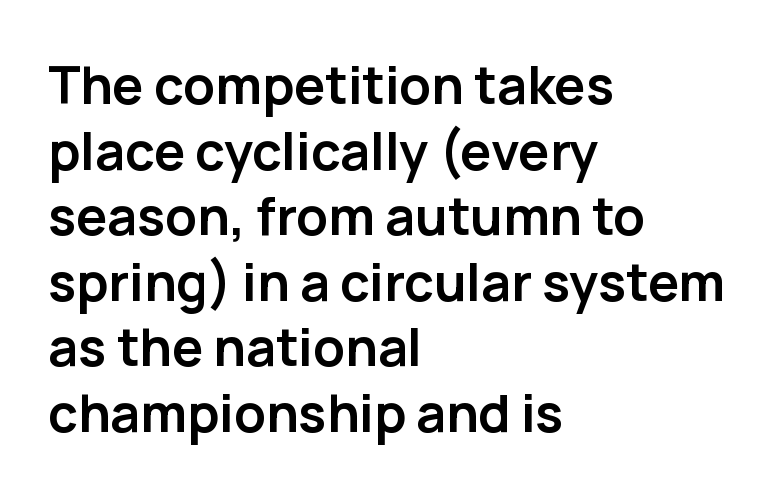
The image shows 52 px semibold sans-serif type, upright; set left-aligned, normal line spacing (1.26x), normal letter spacing, not underlined; low stroke contrast and a medium x-height.
